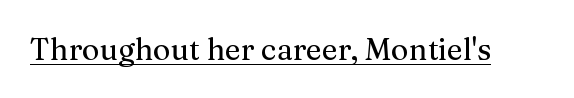
Look at the tracking — it's just the regular setting, nothing added. Quick note: not italic, upright. What decoration does the sample have? An underline. The type family on display is of the serif kind. A typesetter would call this proportional, since set widths differ per character.
